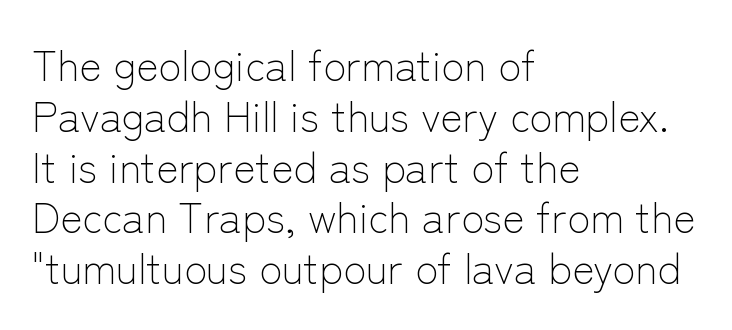
{"serif": "no", "italic": "no", "bold": "no", "weight": "light", "width": "normal", "stroke_contrast": "low", "x_height": "medium", "monospaced": "no", "underline": "no", "align": "left", "line_spacing_ratio": 1.21, "letter_spacing": "normal", "letter_spacing_em": 0.0, "glyph_px": 42}
